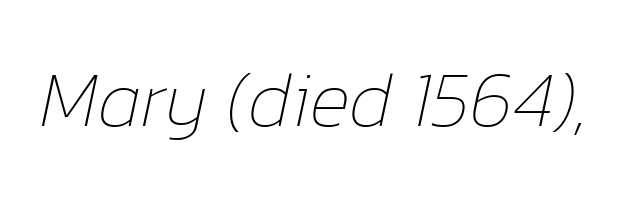
Varying glyph widths throughout — classic text-font behaviour. Yep, that's italic — everything's leaning. No letter is thick-stroked: the sample isn't bold. The type is set solid horizontally, with unmodified tracking. Descenders are the only things crossing below the line.
